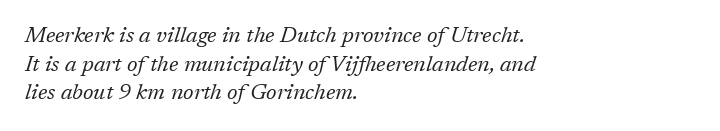
{"italic": "yes", "lean": "right", "slant_degrees": 17, "bold": "no", "underline": "no", "align": "left", "line_spacing": "normal", "line_spacing_ratio": 1.3, "letter_spacing": "normal", "letter_spacing_em": 0.0, "glyph_px": 22}
